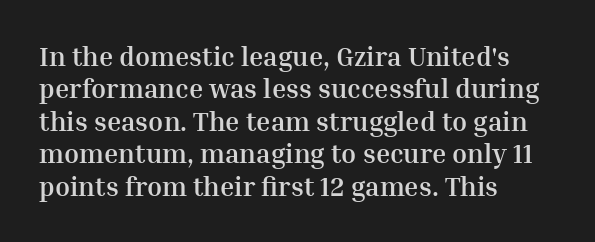
Q: Is the text bold? A: Yes.
Q: Is the text italic (slanted)? A: No, it is upright.
Q: Is the text underlined? A: No.
Q: How is the paragraph aligned? A: Left-aligned.
Q: Is the spacing between letters normal or unusually wide? A: Normal.
